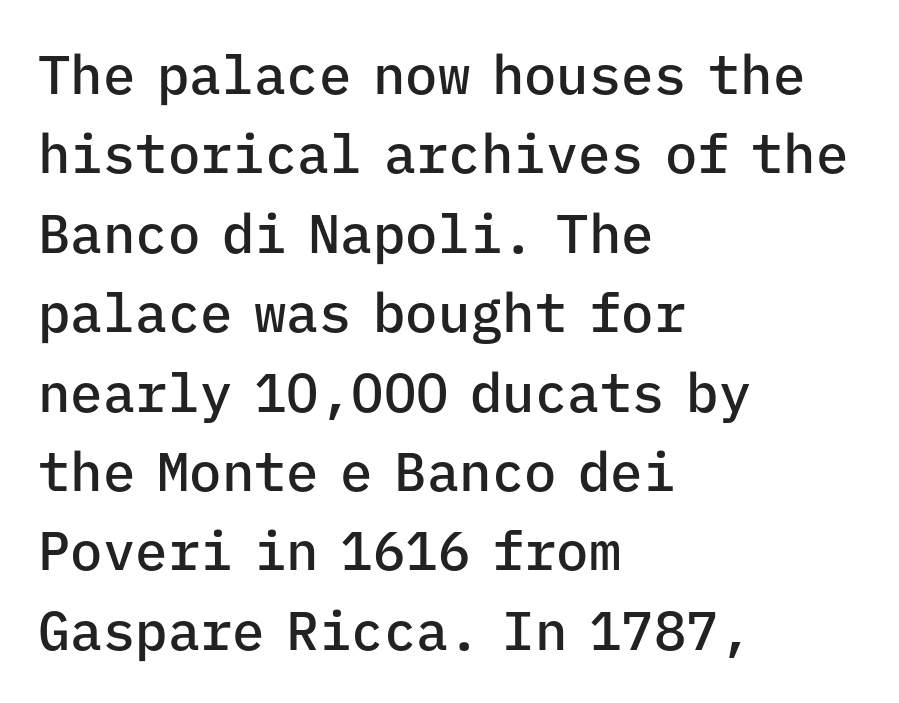
The image shows 54 px semibold sans-serif type, upright, monospaced; set left-aligned, normal line spacing (1.47x), normal letter spacing, not underlined; low stroke contrast and a medium x-height.
